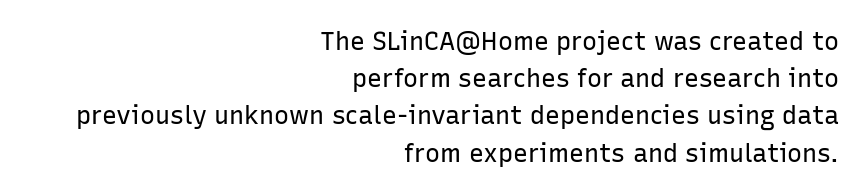
Notice how the stems are strictly vertical — no italics here. Does the leading feel generous? No, just average. The cut favours lightness, reaching ordinary text weight at its darkest. No extra tracking has been applied to these lines.
